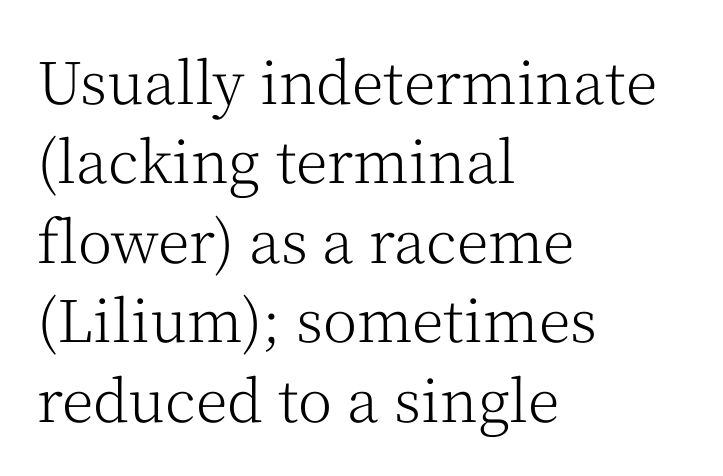
Q: Is the text bold? A: No.
Q: Is the text italic (slanted)? A: No, it is upright.
Q: Is the typeface a serif or a sans-serif typeface? A: Serif.
Q: Is the text underlined? A: No.
Q: How is the paragraph aligned? A: Left-aligned.
Q: Is the spacing between letters normal or unusually wide? A: Normal.
Q: Is the spacing between lines tight, normal or loose? A: Normal.
Q: Width (condensed, normal, or wide)? A: Normal.
Q: Stroke contrast? A: Medium.
Q: x-height? A: Medium.
Q: Monospaced? A: No.
